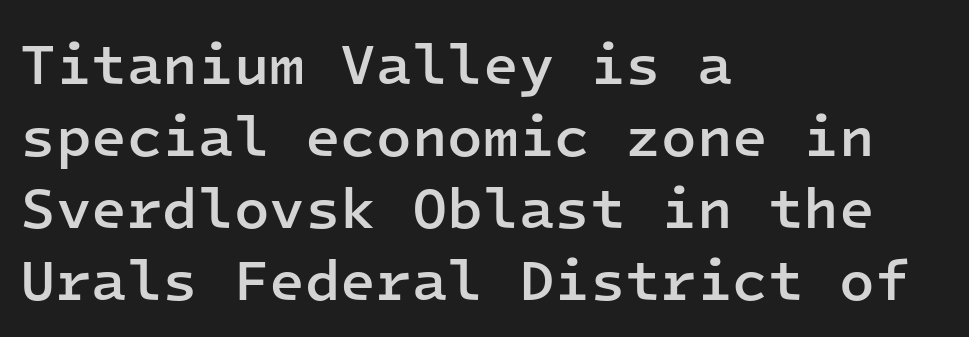
The image shows 58 px semibold sans-serif type, upright, monospaced; set left-aligned, line spacing 1.24x, normal letter spacing, not underlined; low stroke contrast and a medium x-height.
